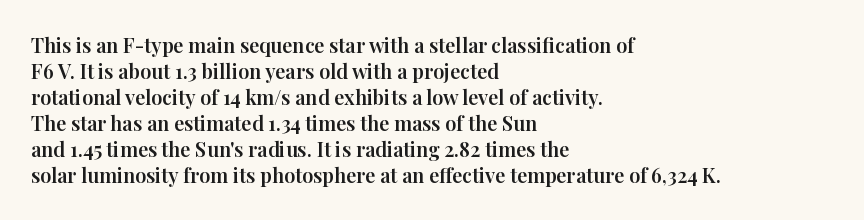
The image shows 20 px text type, upright; set left-aligned, normal line spacing (1.3x), normal letter spacing, not underlined.
